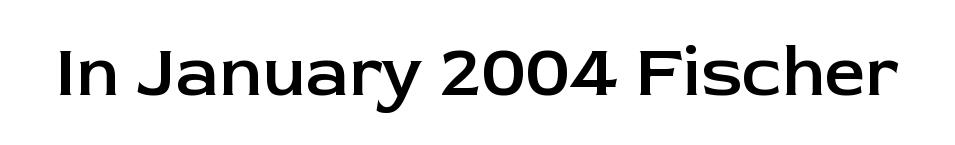
{"serif": "no", "italic": "no", "bold": "semi", "weight": "semibold", "width": "normal", "stroke_contrast": "low", "x_height": "medium", "monospaced": "no", "underline": "no", "letter_spacing": "normal", "letter_spacing_em": 0.0, "glyph_px": 72}
